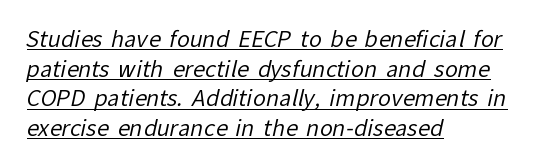
Q: Is the text bold? A: No.
Q: Is the text underlined? A: Yes.
Q: How is the paragraph aligned? A: Left-aligned.
Q: Is the spacing between letters normal or unusually wide? A: Normal.
Q: Is the spacing between lines tight, normal or loose? A: Normal.
